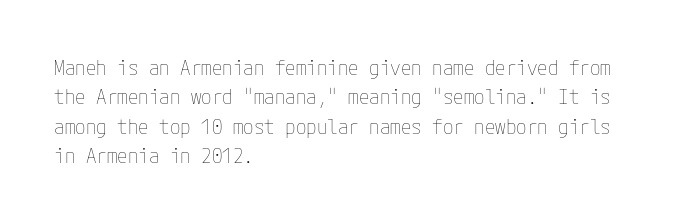
Q: Is the text bold? A: No.
Q: Is the text italic (slanted)? A: No, it is upright.
Q: Is the text underlined? A: No.
Q: How is the paragraph aligned? A: Left-aligned.
Q: Is the spacing between letters normal or unusually wide? A: Normal.
Q: Is the spacing between lines tight, normal or loose? A: Normal.
